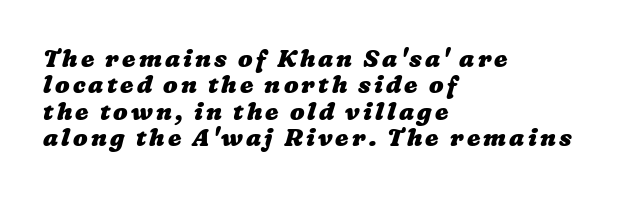
Reading down the column, the eye jumps only a short way to each next line. The passage is arranged the way most books set body copy — flush left. Clear beneath every line of the passage. On the weight axis this lands at bold, roughly 700.
